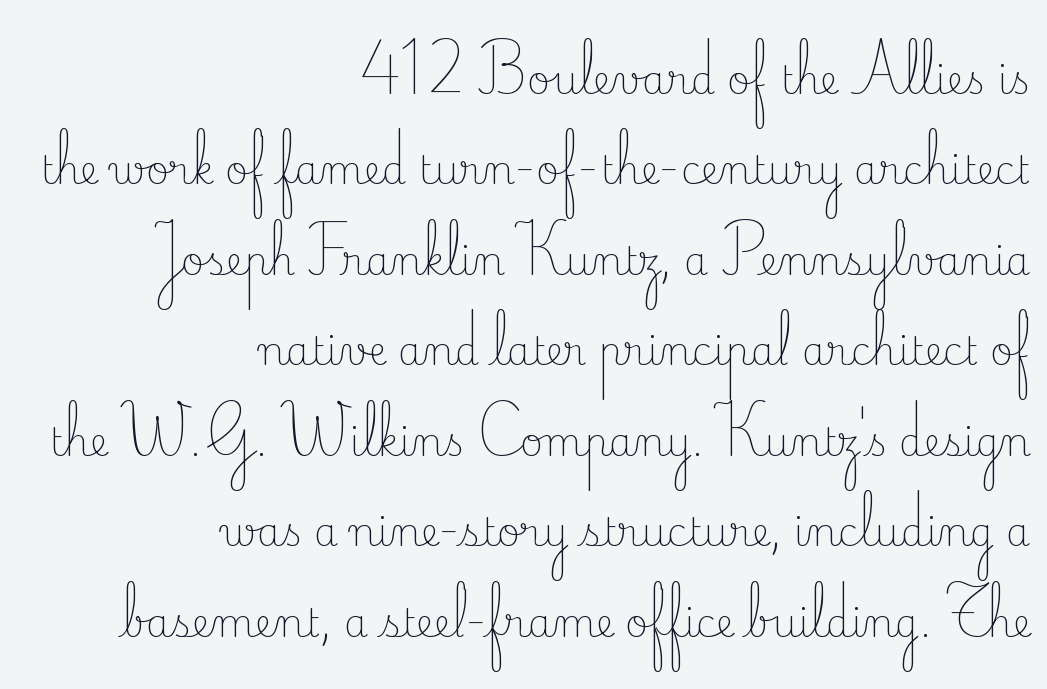
Compared with a typical body face, this is equally light or lighter still. Tracking value appears to be zero — textbook default spacing. The letters advance in unequal steps, a hallmark of proportional type. The glyphs are unaccompanied by any horizontal stroke below them. Widely set lines give the paragraph a tall, airy silhouette. Regarding serifs, this sample has them.
